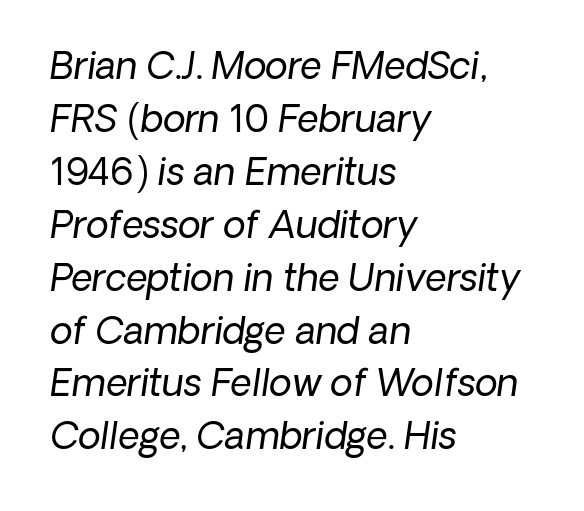
The letterforms sit shoulder to shoulder at normal distance. Teacher's note: observe the even left margin — that is flush-left alignment. The area under the type is left untouched. Compared with typical paragraphs, the rows here are spaced about the same. Emphasis-style slanted type is in use.
